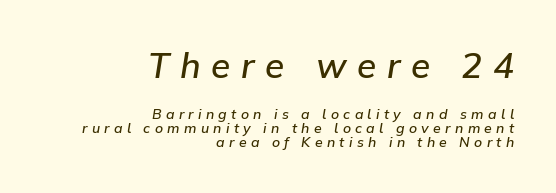
Characters follow at a spacing far wider than the type designer built in. Spacing verdict: proportional, widths tailored to each character. Observe the lean: these are italic letterforms. How would I describe the line gaps? Narrow and economical. A semibold gives these letters moderate extra thickness, short of bold. Check under the words: just untouched page.
